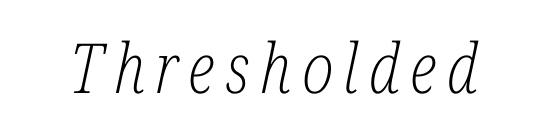
Q: Is the text bold? A: No.
Q: Is the text italic (slanted)? A: Yes, it leans right by about 12 degrees.
Q: Is the typeface a serif or a sans-serif typeface? A: Serif.
Q: Is the text underlined? A: No.
Q: Width (condensed, normal, or wide)? A: Condensed.
Q: Stroke contrast? A: Low.
Q: x-height? A: Medium.
Q: Monospaced? A: No.
